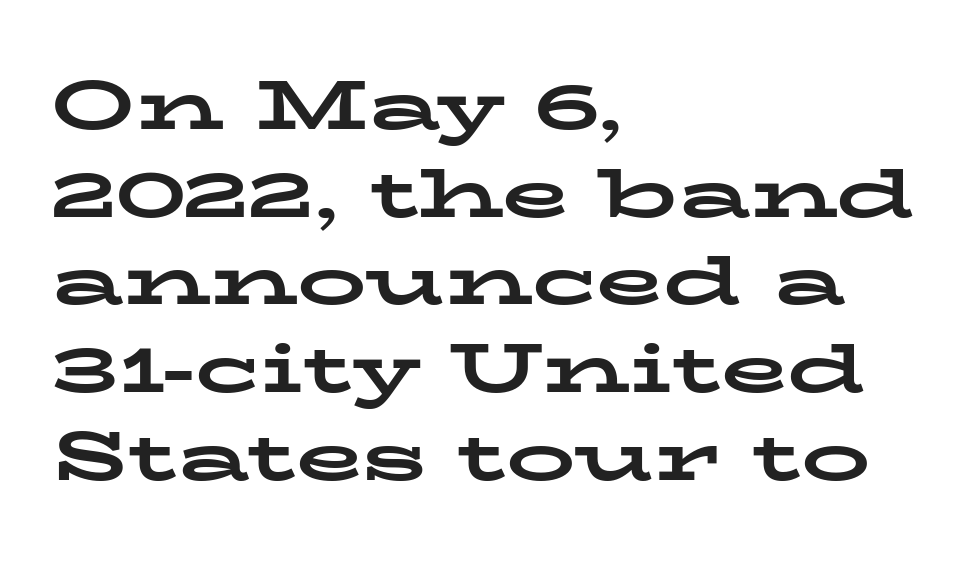
To sum up the face: it has serifs. The compositor pushed each line to the left boundary. Honestly, the row spacing looks completely unremarkable. Bare-footed words on every line.
